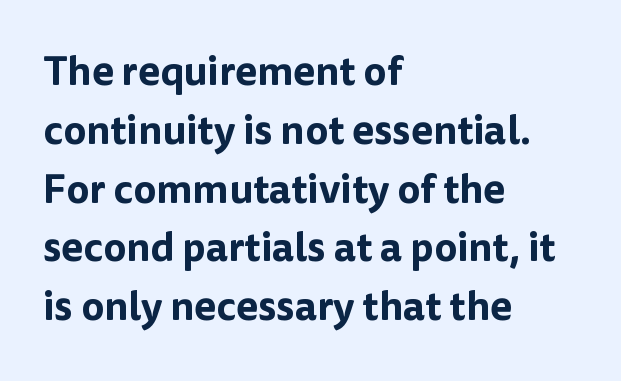
The image shows 40 px sans-serif type, upright; set left-aligned, normal line spacing (1.47x), normal letter spacing, not underlined; low stroke contrast and a medium x-height.
